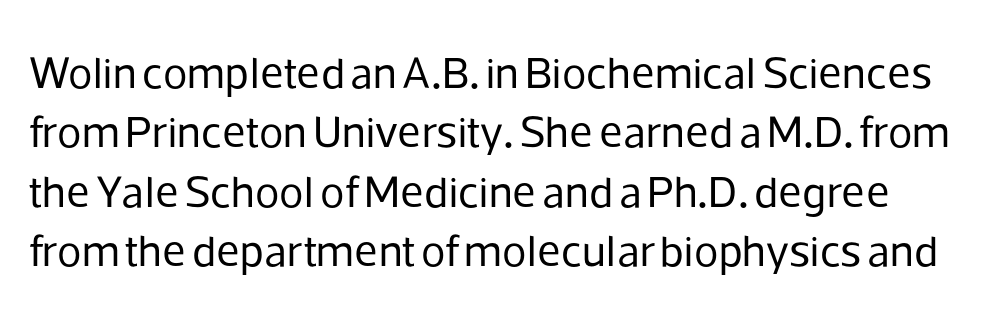
The image shows 45 px regular-weight sans-serif type, upright; set normal line spacing (1.32x), normal letter spacing, not underlined; low stroke contrast and a medium x-height.
